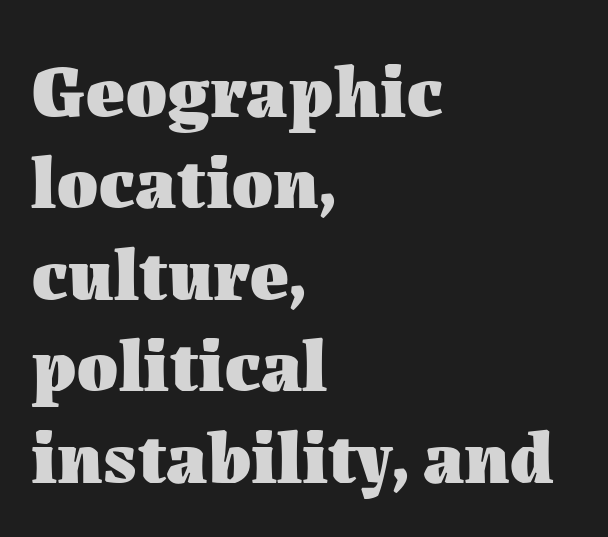
Q: Is the text bold? A: Yes.
Q: Is the text italic (slanted)? A: No, it is upright.
Q: Is the text underlined? A: No.
Q: How is the paragraph aligned? A: Left-aligned.
Q: Is the spacing between letters normal or unusually wide? A: Normal.
Q: Width (condensed, normal, or wide)? A: Normal.
Q: Stroke contrast? A: Medium.
Q: x-height? A: Medium.
Q: Monospaced? A: No.
